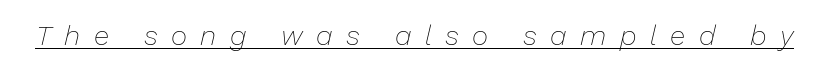
The image shows 28 px thin type, italic (leaning right); set unusually wide letter spacing (+0.48 em), underlined; low stroke contrast and a medium x-height.
